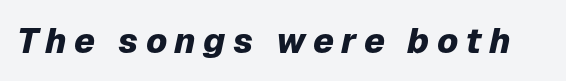
The font's italic variant was chosen for this text. The gap between lines stays unmarked. This rendering widens character spacing well past its baseline value. Is this a fixed-width face? No — the glyphs have proportional, varying widths. Heft: maximum for text — a bold.
